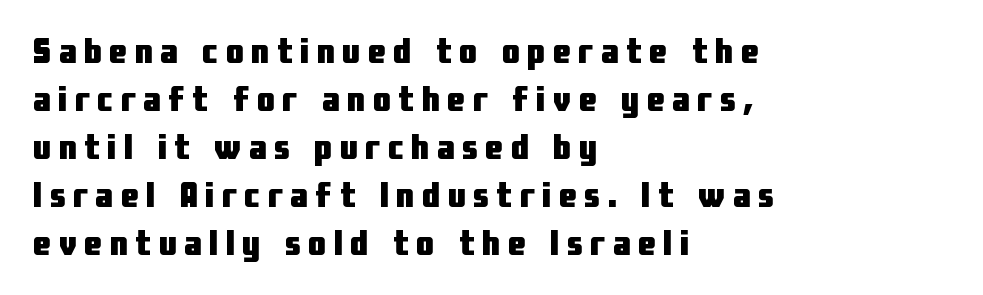
{"serif": "no", "italic": "no", "bold": "yes", "weight": "heavy", "width": "condensed", "stroke_contrast": "low", "x_height": "medium", "monospaced": "no", "underline": "no", "align": "left", "line_spacing": "normal", "line_spacing_ratio": 1.33, "letter_spacing": "wide", "letter_spacing_em": 0.21, "glyph_px": 36}
